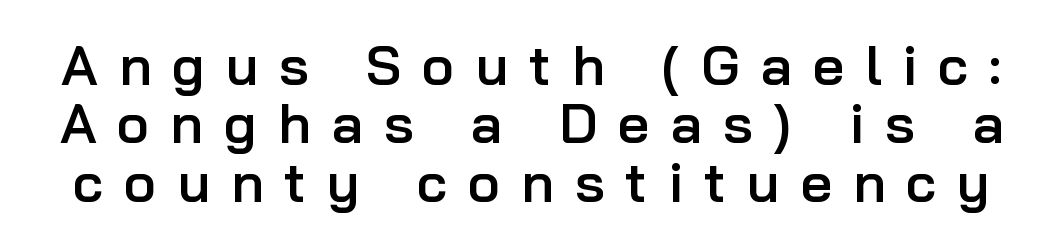
The image shows 55 px semibold sans-serif type, upright; set tight line spacing (1.06x), unusually wide letter spacing (+0.38 em), not underlined; low stroke contrast and a medium x-height.
